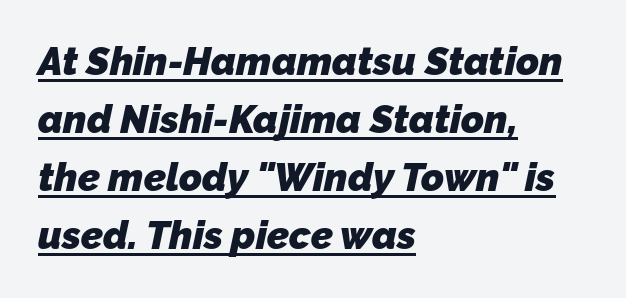
Q: Is the text bold? A: Yes.
Q: Is the typeface a serif or a sans-serif typeface? A: Sans-serif.
Q: Is the text underlined? A: Yes.
Q: How is the paragraph aligned? A: Left-aligned.
Q: Is the spacing between letters normal or unusually wide? A: Normal.
Q: Is the spacing between lines tight, normal or loose? A: Normal.
Q: Width (condensed, normal, or wide)? A: Normal.
Q: Stroke contrast? A: Low.
Q: x-height? A: Medium.
Q: Monospaced? A: No.
